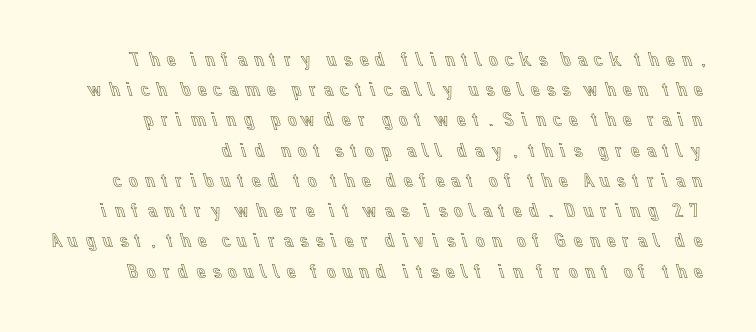
The image shows 21 px text type; set normal line spacing (1.44x), unusually wide letter spacing (+0.21 em), not underlined.
